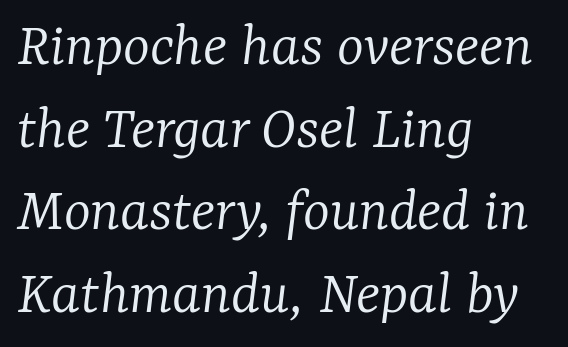
Spacing verdict: proportional, widths tailored to each character. Does extra space separate the letters? No, they use regular spacing. The designer went with a serif here, giving each stem small feet. One-word summary of the alignment: left. This block has exactly the height ordinary leading produces. You can tell it's italic because the verticals aren't actually vertical.
